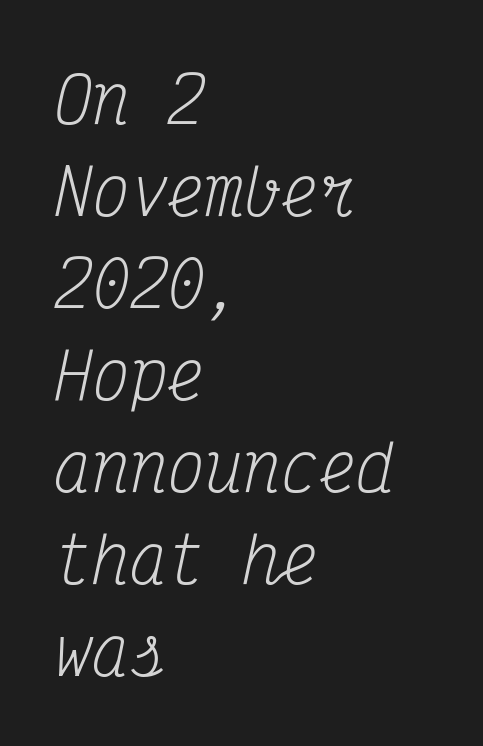
Q: Is the text bold? A: No.
Q: Is the text italic (slanted)? A: Yes, it leans right by about 12 degrees.
Q: Is the typeface a serif or a sans-serif typeface? A: Serif.
Q: Is the text underlined? A: No.
Q: How is the paragraph aligned? A: Left-aligned.
Q: Is the spacing between letters normal or unusually wide? A: Normal.
Q: Is the spacing between lines tight, normal or loose? A: Normal.
Q: Width (condensed, normal, or wide)? A: Condensed.
Q: Stroke contrast? A: Medium.
Q: x-height? A: Medium.
Q: Monospaced? A: Yes.
